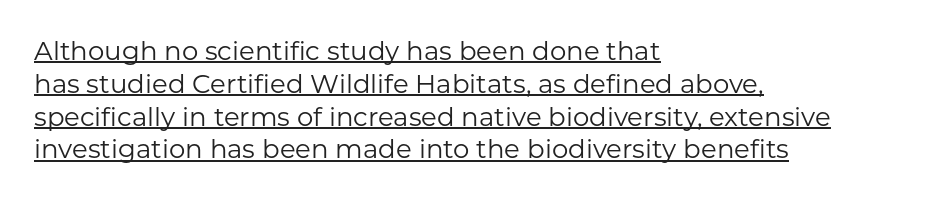
{"italic": "no", "bold": "no", "underline": "yes", "align": "left", "line_spacing": "normal", "line_spacing_ratio": 1.26, "letter_spacing": "normal", "letter_spacing_em": 0.0, "glyph_px": 26}
